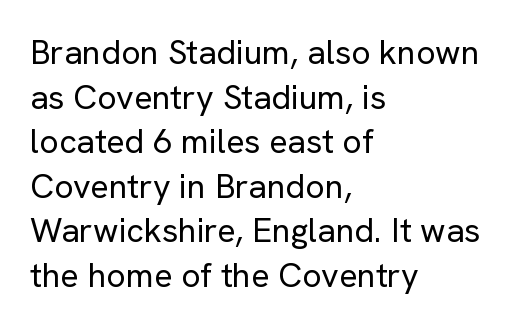
Q: Is the text bold? A: No.
Q: Is the text italic (slanted)? A: No, it is upright.
Q: Is the typeface a serif or a sans-serif typeface? A: Sans-serif.
Q: Is the text underlined? A: No.
Q: How is the paragraph aligned? A: Left-aligned.
Q: Is the spacing between letters normal or unusually wide? A: Normal.
Q: Is the spacing between lines tight, normal or loose? A: Normal.
Q: Width (condensed, normal, or wide)? A: Normal.
Q: Stroke contrast? A: Low.
Q: x-height? A: Medium.
Q: Monospaced? A: No.
